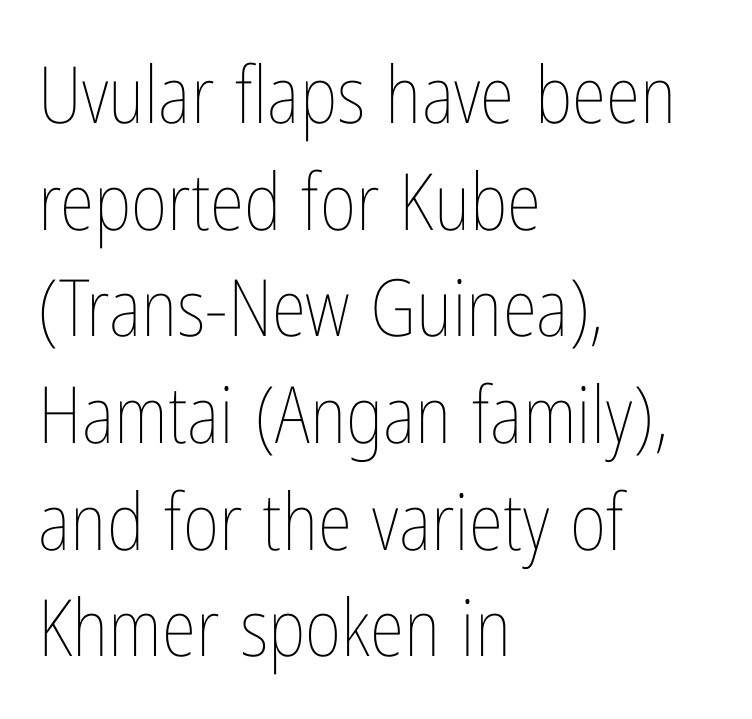
Q: Is the text bold? A: No.
Q: Is the text italic (slanted)? A: No, it is upright.
Q: Is the text underlined? A: No.
Q: How is the paragraph aligned? A: Left-aligned.
Q: Is the spacing between letters normal or unusually wide? A: Normal.
Q: Is the spacing between lines tight, normal or loose? A: Normal.
Q: Width (condensed, normal, or wide)? A: Condensed.
Q: Stroke contrast? A: Low.
Q: x-height? A: Medium.
Q: Monospaced? A: No.
